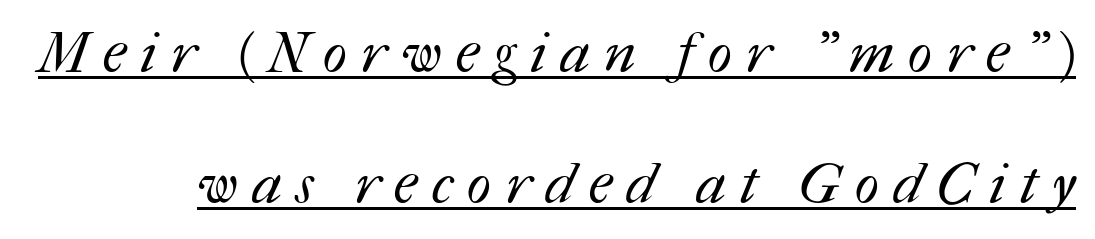
Widely set lines give the paragraph a tall, airy silhouette. The letters advance in unequal steps, a hallmark of proportional type. You can see a thin bar hugging the bottom of the glyphs. Words appear elongated and porous because spacing is wide. The cut favours lightness, reaching ordinary text weight at its darkest.
